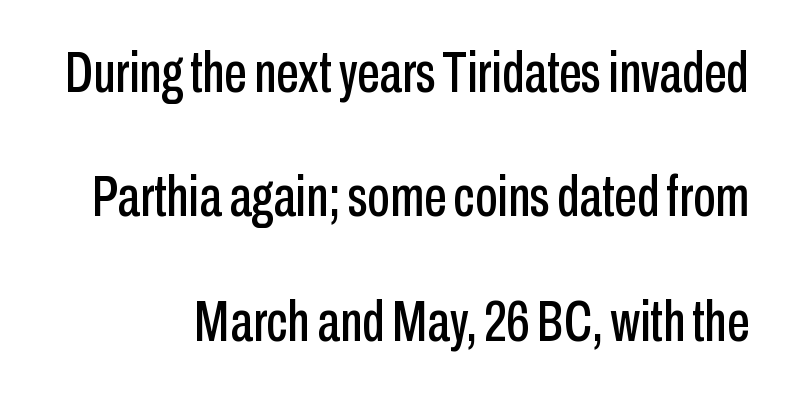
Characters follow at the spacing the type designer built in. Is this a fixed-width face? No — the glyphs have proportional, varying widths. The passage shown stacks its lines with a broad gap. Type style note: lacks serifs. Does the lettering tilt? It doesn't — this is upright.
